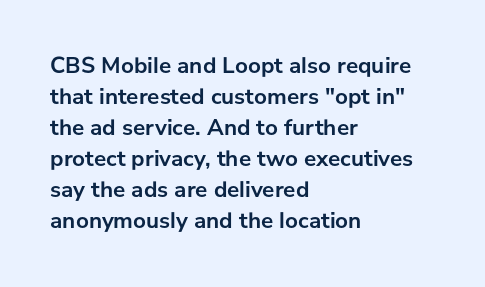
{"italic": "no", "bold": "yes", "underline": "no", "align": "left", "line_spacing": "normal", "line_spacing_ratio": 1.35, "letter_spacing": "normal", "letter_spacing_em": 0.0, "glyph_px": 23}
